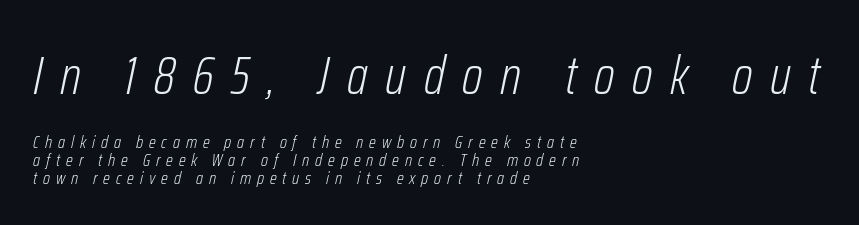
If you measured baseline to baseline, you'd find a short distance. You can tell it's italic because the verticals aren't actually vertical. What stands out about the letter spacing? Its width — letters are far apart. The first block has been scaled up relative to the second. Horizontally, the lines are justified to the leading edge only.
